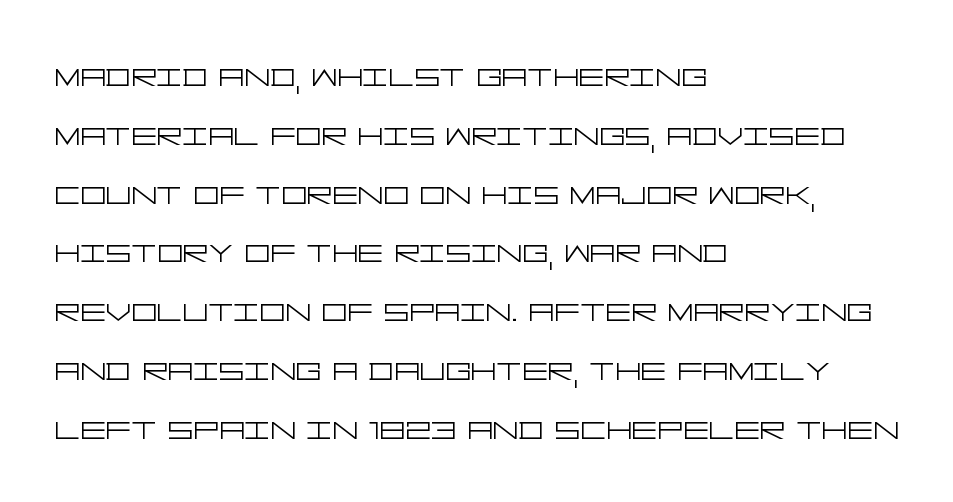
The image shows 40 px light, wide sans-serif type, upright; set left-aligned, normal line spacing (1.47x), normal letter spacing, not underlined; low stroke contrast and a large x-height.
